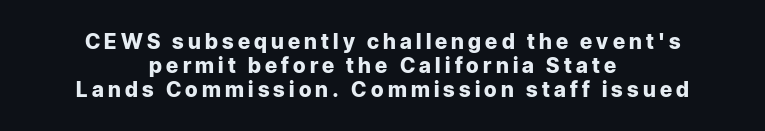
Designer's note — italics off, roman on. The passage shown has open, widely tracked lettering throughout. Every letter is thick-stroked: bold, no question. This block would grow much taller if given ordinary leading; it's compressed now.
